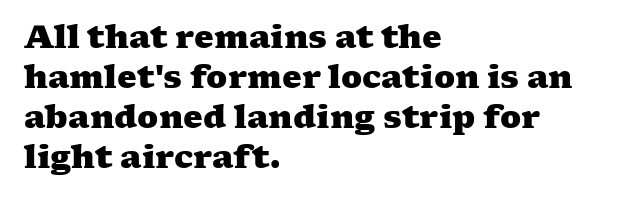
Q: Is the text bold? A: Yes.
Q: Is the typeface a serif or a sans-serif typeface? A: Serif.
Q: Is the text underlined? A: No.
Q: How is the paragraph aligned? A: Left-aligned.
Q: Is the spacing between letters normal or unusually wide? A: Normal.
Q: Is the spacing between lines tight, normal or loose? A: Normal.
Q: Width (condensed, normal, or wide)? A: Wide.
Q: Stroke contrast? A: Medium.
Q: x-height? A: Medium.
Q: Monospaced? A: No.
